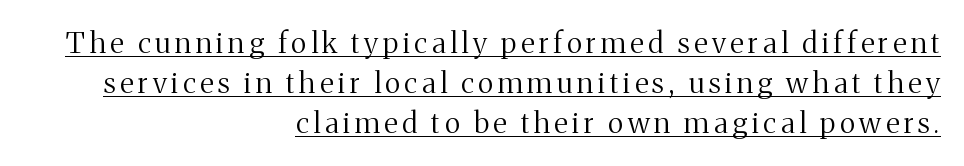
{"serif": "yes", "italic": "no", "bold": "no", "weight": "regular", "width": "normal", "stroke_contrast": "medium", "x_height": "medium", "monospaced": "no", "underline": "yes", "align": "right", "line_spacing": "normal", "line_spacing_ratio": 1.38, "glyph_px": 29}
